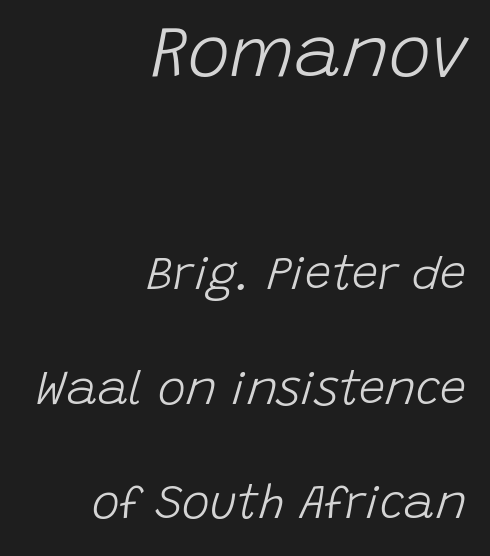
{"italic": "yes", "lean": "right", "slant_degrees": 15, "bold": "no", "weight": "light", "width": "normal", "stroke_contrast": "low", "x_height": "large", "monospaced": "no", "underline": "no", "align": "right", "line_spacing": "loose", "line_spacing_ratio": 2.44, "letter_spacing": "normal", "letter_spacing_em": 0.0, "larger_block": "first", "size_ratio": 1.51, "glyph_px": 71}
